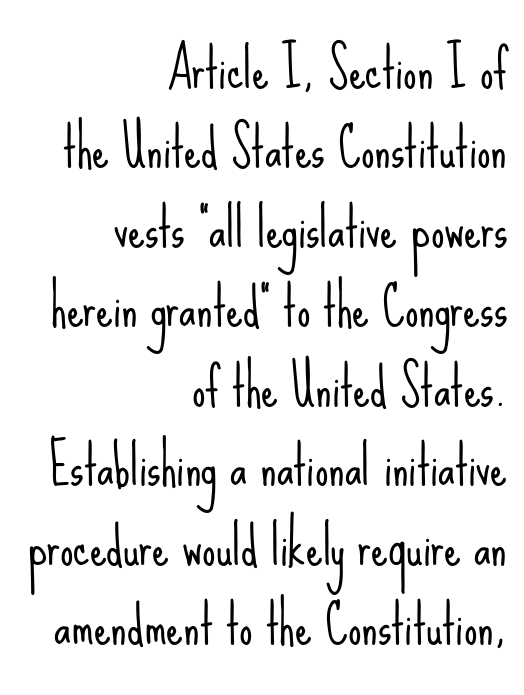
Q: Is the text bold? A: No.
Q: Is the text italic (slanted)? A: No, it is upright.
Q: Is the typeface a serif or a sans-serif typeface? A: Sans-serif.
Q: Is the text underlined? A: No.
Q: How is the paragraph aligned? A: Right-aligned.
Q: Is the spacing between letters normal or unusually wide? A: Normal.
Q: Is the spacing between lines tight, normal or loose? A: Normal.
Q: Width (condensed, normal, or wide)? A: Condensed.
Q: Stroke contrast? A: Low.
Q: x-height? A: Small.
Q: Monospaced? A: No.
